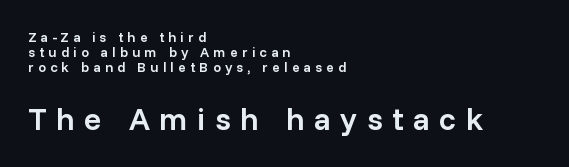
The image shows 32 px semibold sans-serif type, upright; set left-aligned, tight line spacing (1.06x), unusually wide letter spacing (+0.3 em), not underlined; the second (bottom) block is 2.29x larger; low stroke contrast and a medium x-height.
